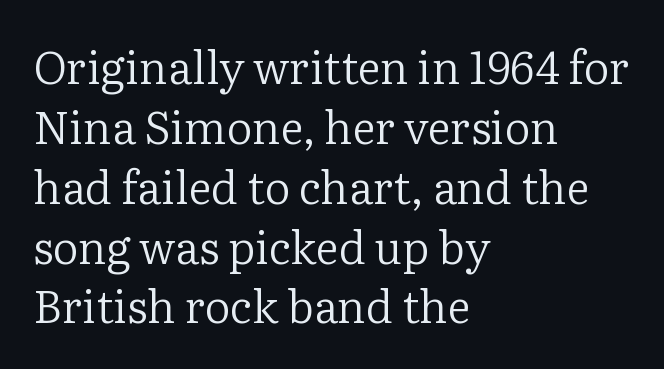
{"serif": "yes", "italic": "no", "bold": "no", "weight": "regular", "width": "normal", "stroke_contrast": "low", "x_height": "medium", "monospaced": "no", "underline": "no", "align": "left", "line_spacing": "normal", "line_spacing_ratio": 1.33, "letter_spacing": "normal", "letter_spacing_em": 0.0, "glyph_px": 45}
